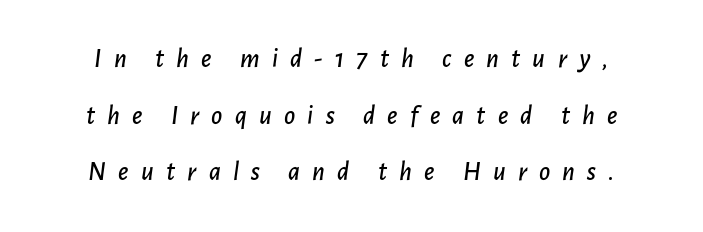
Q: Is the text italic (slanted)? A: Yes, it leans right by about 7 degrees.
Q: Is the text underlined? A: No.
Q: Is the spacing between letters normal or unusually wide? A: Unusually wide.
Q: Is the spacing between lines tight, normal or loose? A: Loose.
